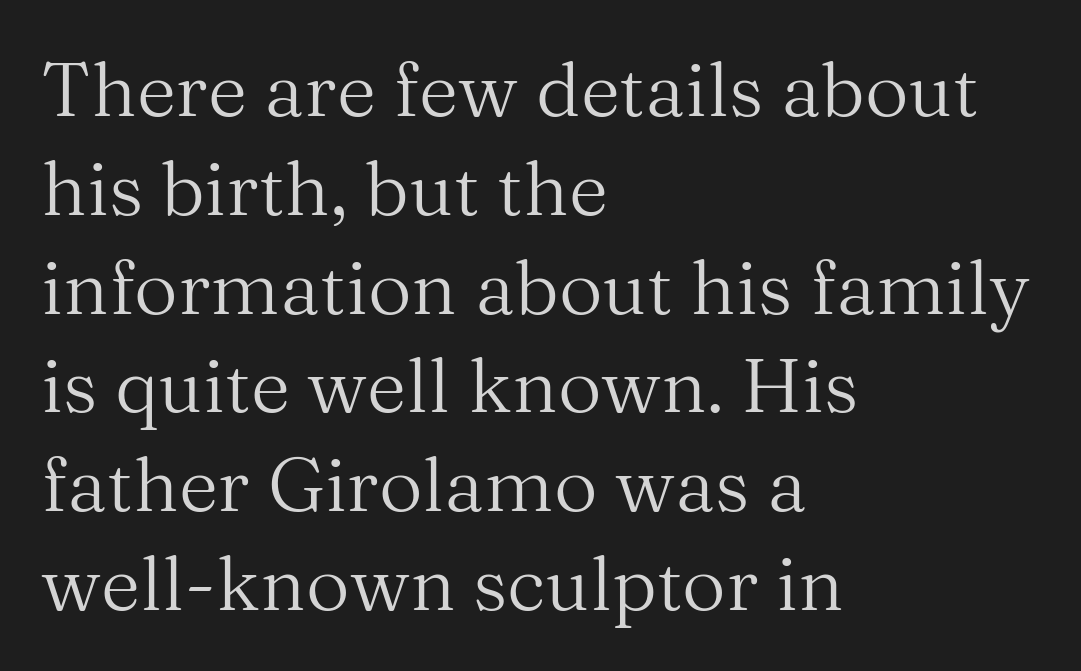
Q: Is the text bold? A: No.
Q: Is the text italic (slanted)? A: No, it is upright.
Q: Is the typeface a serif or a sans-serif typeface? A: Serif.
Q: Is the text underlined? A: No.
Q: How is the paragraph aligned? A: Left-aligned.
Q: Is the spacing between letters normal or unusually wide? A: Normal.
Q: Is the spacing between lines tight, normal or loose? A: Normal.
Q: Width (condensed, normal, or wide)? A: Normal.
Q: Stroke contrast? A: Medium.
Q: x-height? A: Medium.
Q: Monospaced? A: No.
